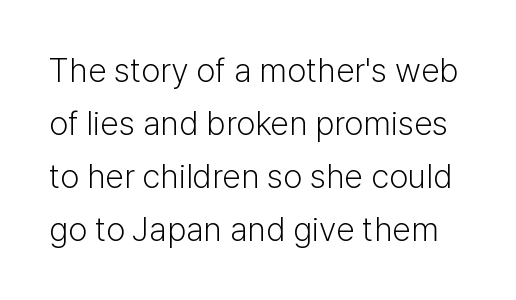
{"serif": "no", "italic": "no", "bold": "no", "weight": "light", "width": "normal", "stroke_contrast": "low", "x_height": "medium", "monospaced": "no", "underline": "no", "line_spacing": "normal", "line_spacing_ratio": 1.56, "letter_spacing": "normal", "letter_spacing_em": 0.0, "glyph_px": 34}
